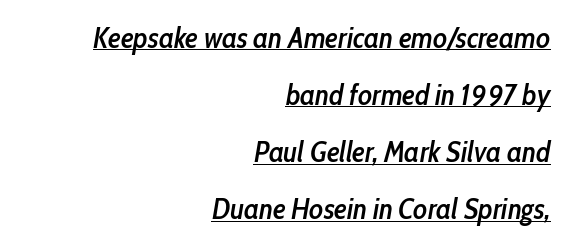
All the whitespace from short lines collects on the left. Students, this is semibold: more ink than regular, less than bold. You could not count columns in this text — the font is proportionally spaced. The lettering is marked with a stroke running underneath it. Rows of type keep a wide berth in the vertical direction. It's the slanting kind of type.
